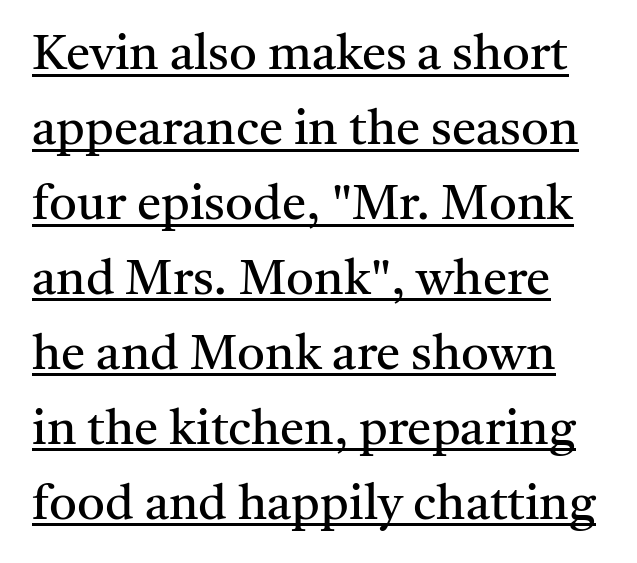
The letters sit at their default tracking, neither squeezed nor spread. This sample has the flowing, uneven cadence of proportional lettering. Beneath each row of characters lies a ruled line. The typesetting does not lean heavy: it is not bold. Normally led — the rows are evenly, conventionally spaced. The text was rendered using a seriffed face with decorative stroke endings.
